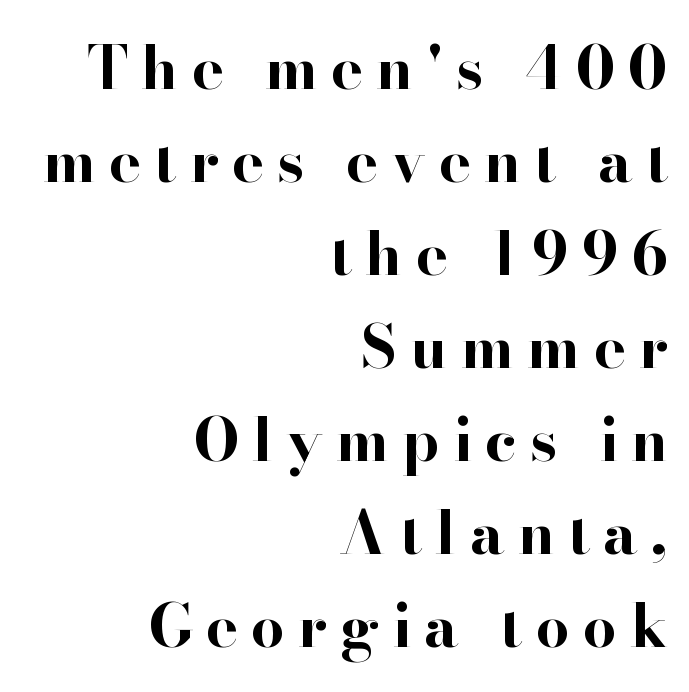
The image shows 60 px bold serif type, upright; set right-aligned, normal line spacing (1.55x), unusually wide letter spacing (+0.22 em), not underlined; high stroke contrast and a small x-height.
